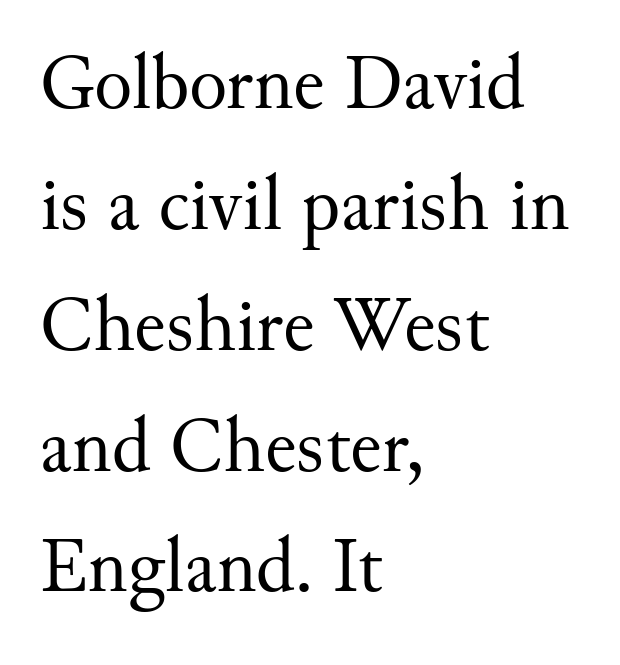
Q: Is the text bold? A: No.
Q: Is the text italic (slanted)? A: No, it is upright.
Q: Is the typeface a serif or a sans-serif typeface? A: Serif.
Q: Is the text underlined? A: No.
Q: How is the paragraph aligned? A: Left-aligned.
Q: Is the spacing between letters normal or unusually wide? A: Normal.
Q: Is the spacing between lines tight, normal or loose? A: Normal.
Q: Width (condensed, normal, or wide)? A: Normal.
Q: Stroke contrast? A: Medium.
Q: x-height? A: Small.
Q: Monospaced? A: No.
